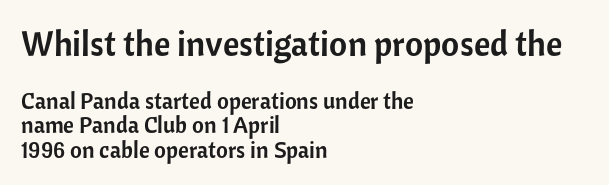
{"serif": "no", "italic": "no", "width": "normal", "stroke_contrast": "low", "x_height": "medium", "monospaced": "no", "underline": "no", "align": "left", "line_spacing": "tight", "line_spacing_ratio": 1.06, "letter_spacing": "normal", "letter_spacing_em": 0.0, "larger_block": "first", "size_ratio": 1.52, "glyph_px": 35}
